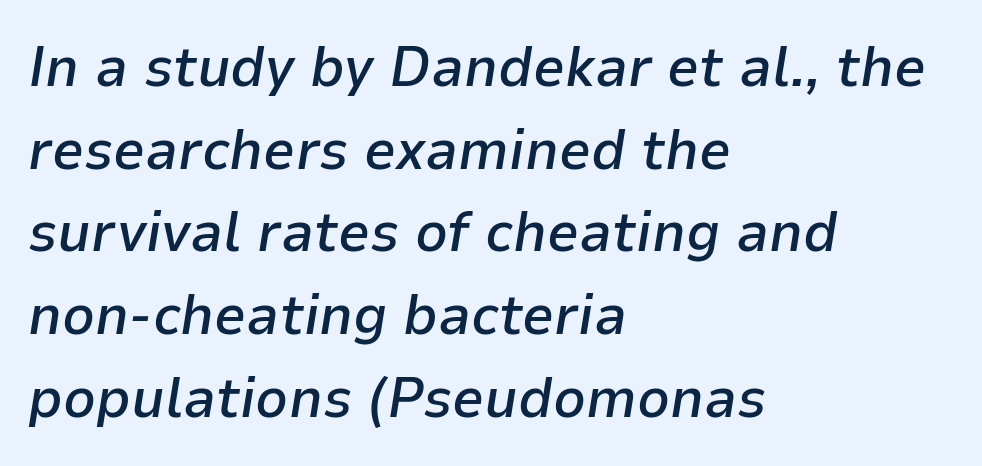
Is there much room between lines? A standard amount, neither cramped nor airy. The horizontal fit of the characters is conventional and even. Varying glyph widths throughout — classic text-font behaviour. The rendering applies a slant to the glyphs.
